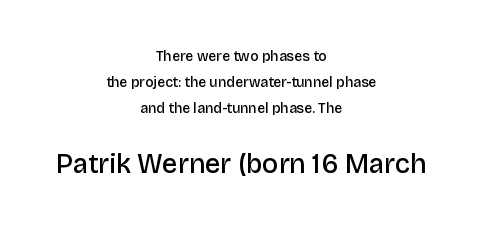
Q: Is the text bold? A: Semi-bold.
Q: Is the text italic (slanted)? A: No, it is upright.
Q: Is the text underlined? A: No.
Q: How is the paragraph aligned? A: Centered.
Q: Is the spacing between letters normal or unusually wide? A: Normal.
Q: Which block of text is set in a larger size, the first (top) or the second (bottom)? A: The second (bottom) one.
